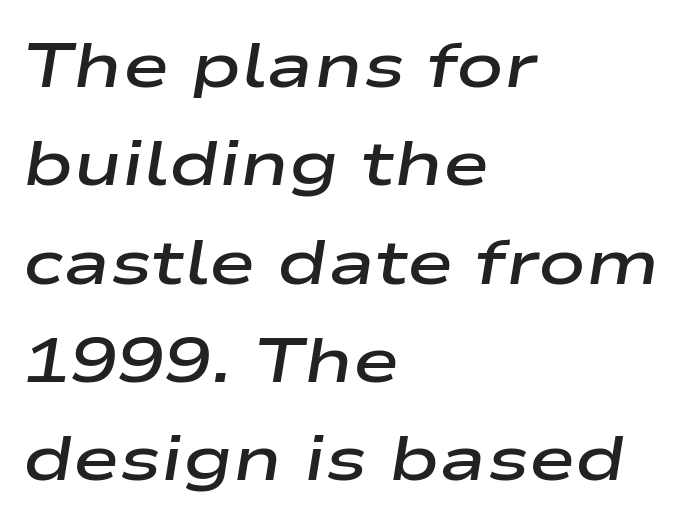
The text carries the slant typical of an italic or oblique font. The space directly below the letters is spotless. Between one letter and the next there's only the usual sliver of space. A fair bit of extra ink — the face is semibold, not bold. This sample keeps an unexceptional amount of space between lines. The passage shown is typed in a proportional face where columns would drift.
